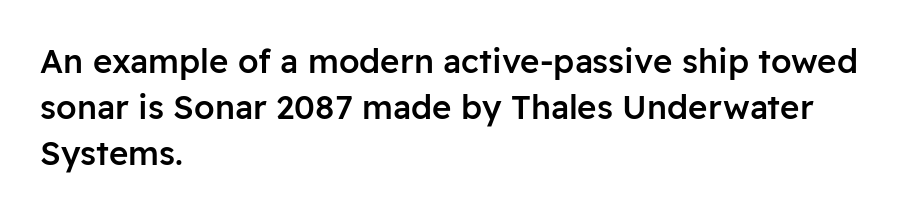
Q: Is the text bold? A: Semi-bold.
Q: Is the text italic (slanted)? A: No, it is upright.
Q: Is the typeface a serif or a sans-serif typeface? A: Sans-serif.
Q: Is the text underlined? A: No.
Q: How is the paragraph aligned? A: Left-aligned.
Q: Is the spacing between letters normal or unusually wide? A: Normal.
Q: Is the spacing between lines tight, normal or loose? A: Normal.
Q: Width (condensed, normal, or wide)? A: Normal.
Q: Stroke contrast? A: Low.
Q: x-height? A: Medium.
Q: Monospaced? A: No.
